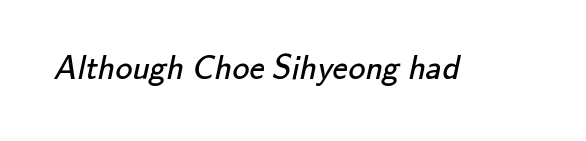
Q: Is the text bold? A: No.
Q: Is the typeface a serif or a sans-serif typeface? A: Sans-serif.
Q: Is the text underlined? A: No.
Q: Is the spacing between letters normal or unusually wide? A: Normal.
Q: Width (condensed, normal, or wide)? A: Normal.
Q: Stroke contrast? A: Low.
Q: x-height? A: Small.
Q: Monospaced? A: No.
